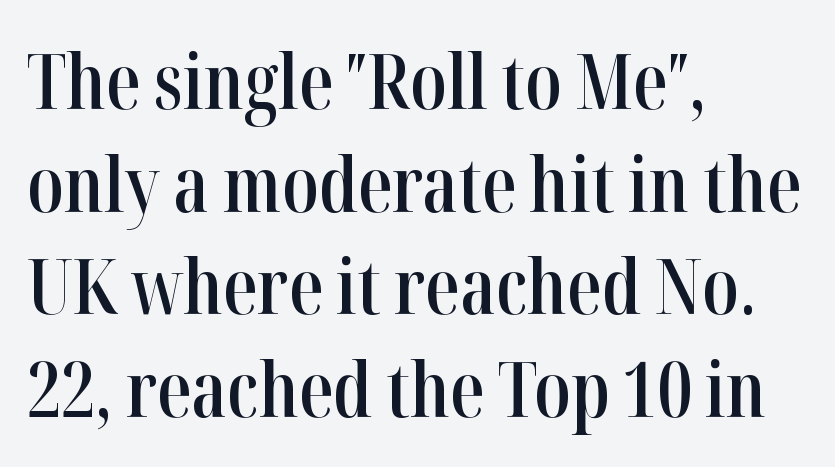
The characters look somewhat weighty, a semibold short of true bold. The horizontal fit of the characters is conventional and even. Glance below the letters and you will spot only blank space. These lines are rendered in a variable-pitch font.
